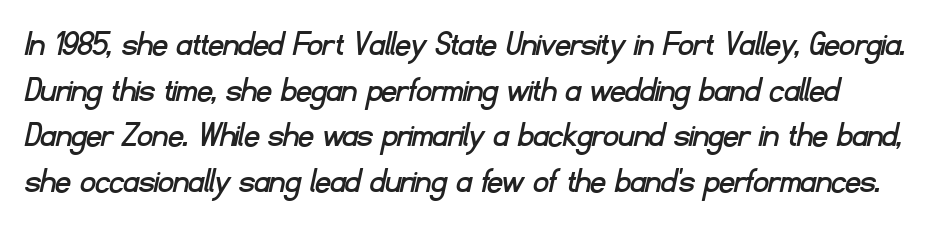
Think of a printed novel: that variable character pitch is what you see here. Decoration check: the copy has no underline. The font family rendered here belongs to the sans-serif group. Between one letter and the next there's only the usual sliver of space.
